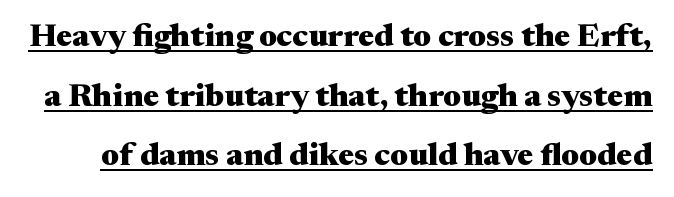
The line texture is even and compact thanks to regular tracking. Notice how a bar underscores the lettering throughout. Tall strokes in this sample are plumb rather than angled. These lines are composed in type with serifs. Compared with an ordinary text face, these strokes are far heavier — a full bold. A typesetter would call this proportional, since set widths differ per character.
